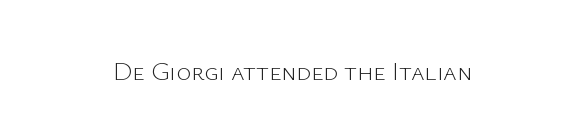
Stems here are at most as thick as an everyday book face. The type sits square on the baseline with zero lean. The rag falls on both sides of this text block equally. The area under the type is left untouched. Look at the tracking — it's just the regular setting, nothing added.
